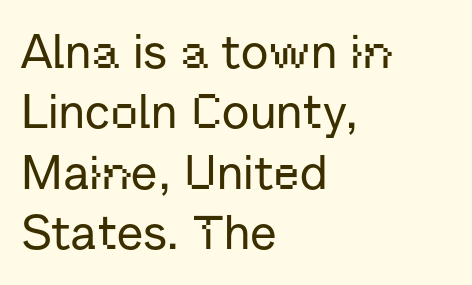
The image shows 48 px sans-serif type, upright; set left-aligned, normal line spacing (1.26x), normal letter spacing, not underlined; low stroke contrast and a medium x-height.
